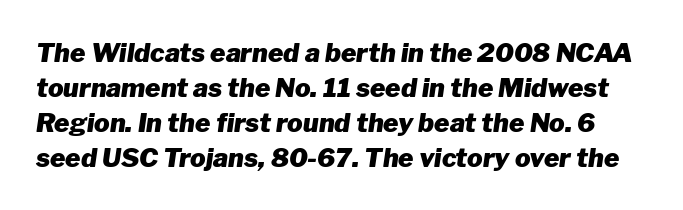
Q: Is the text bold? A: Yes.
Q: Is the text italic (slanted)? A: Yes, it leans right by about 8 degrees.
Q: Is the text underlined? A: No.
Q: Is the spacing between letters normal or unusually wide? A: Normal.
Q: Is the spacing between lines tight, normal or loose? A: Normal.
